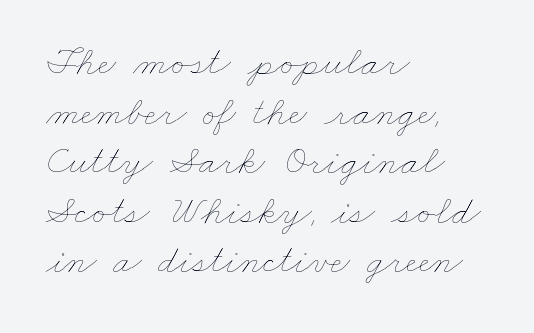
No extra tracking has been applied to these lines. Nothing heavy about these letters — not bold at all. Lines of text with bare space underneath. The rendering uses natural spacing where letterforms have individual widths. Does the copy run flush right? No — it runs flush left.
